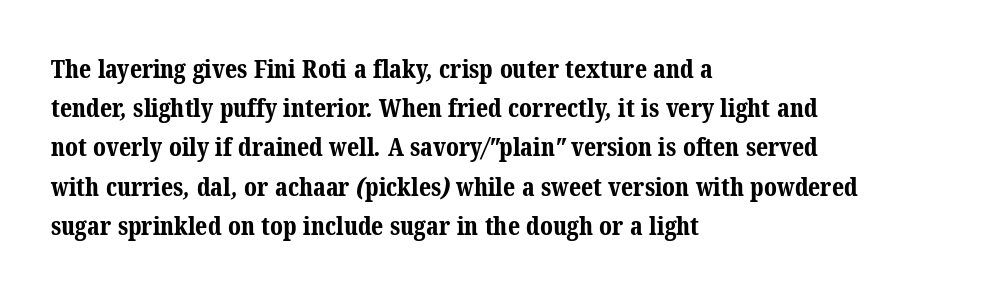
A dark, heavy texture on the line: the type is bold. There is no visible air inserted between adjacent glyphs. Glance below the letters and you will spot only blank space. Where is the straight margin? On the left. Baseline-to-baseline distance is the conventional proportion of letter height.
